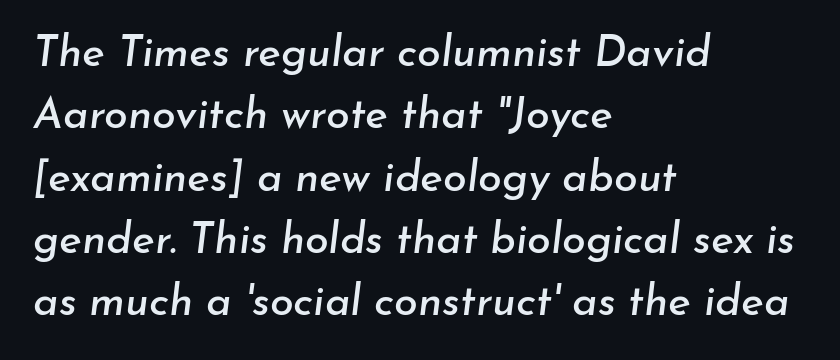
{"italic": "yes", "lean": "right", "slant_degrees": 7, "width": "normal", "stroke_contrast": "low", "x_height": "small", "monospaced": "no", "underline": "no", "align": "left", "line_spacing": "normal", "line_spacing_ratio": 1.45, "letter_spacing": "normal", "letter_spacing_em": 0.0, "glyph_px": 43}
